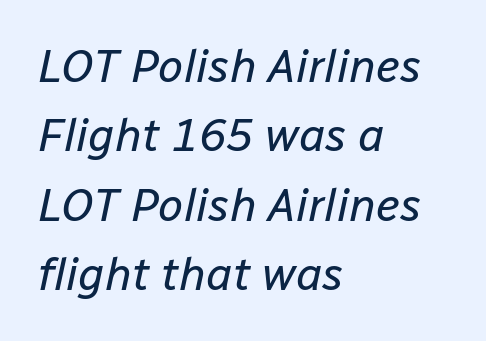
The image shows 46 px regular-weight type, italic (leaning right); set left-aligned, normal line spacing (1.51x), normal letter spacing, not underlined; low stroke contrast and a medium x-height.
